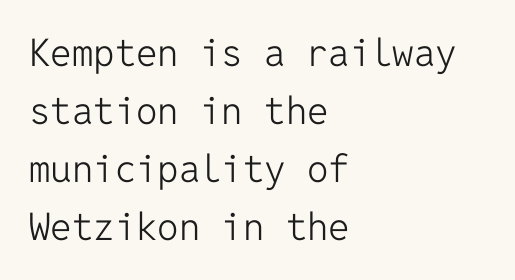
Q: Is the text bold? A: No.
Q: Is the text italic (slanted)? A: No, it is upright.
Q: Is the typeface a serif or a sans-serif typeface? A: Sans-serif.
Q: Is the text underlined? A: No.
Q: How is the paragraph aligned? A: Left-aligned.
Q: Is the spacing between letters normal or unusually wide? A: Normal.
Q: Is the spacing between lines tight, normal or loose? A: Normal.
Q: Width (condensed, normal, or wide)? A: Normal.
Q: Stroke contrast? A: Low.
Q: x-height? A: Medium.
Q: Monospaced? A: Yes.
